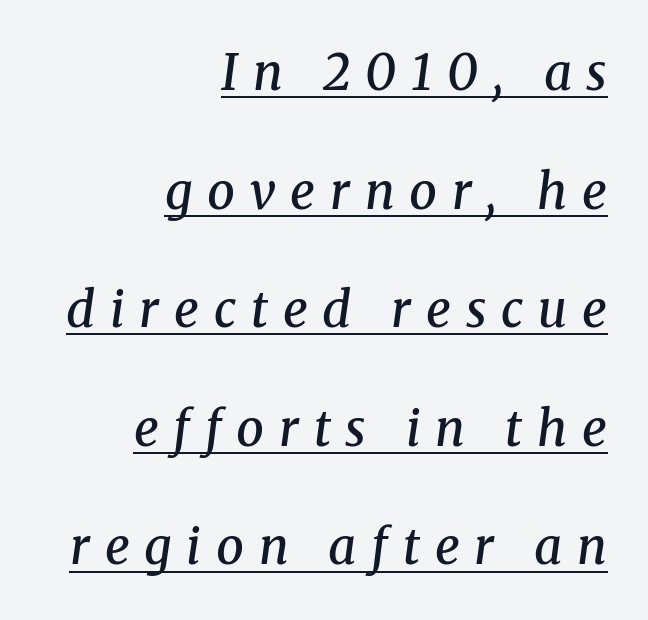
Q: Is the text bold? A: Semi-bold.
Q: Is the text italic (slanted)? A: Yes, it leans right by about 8 degrees.
Q: Is the typeface a serif or a sans-serif typeface? A: Serif.
Q: Is the text underlined? A: Yes.
Q: How is the paragraph aligned? A: Right-aligned.
Q: Is the spacing between letters normal or unusually wide? A: Unusually wide.
Q: Is the spacing between lines tight, normal or loose? A: Loose.
Q: Width (condensed, normal, or wide)? A: Normal.
Q: Stroke contrast? A: Medium.
Q: x-height? A: Medium.
Q: Monospaced? A: No.
